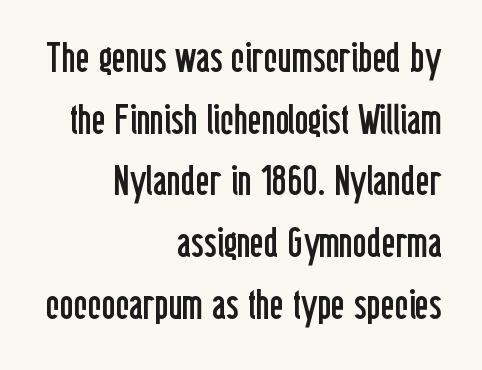
Q: Is the text bold? A: No.
Q: Is the text italic (slanted)? A: No, it is upright.
Q: Is the typeface a serif or a sans-serif typeface? A: Sans-serif.
Q: Is the text underlined? A: No.
Q: How is the paragraph aligned? A: Right-aligned.
Q: Is the spacing between letters normal or unusually wide? A: Normal.
Q: Is the spacing between lines tight, normal or loose? A: Normal.
Q: Width (condensed, normal, or wide)? A: Condensed.
Q: Stroke contrast? A: Low.
Q: x-height? A: Medium.
Q: Monospaced? A: No.
